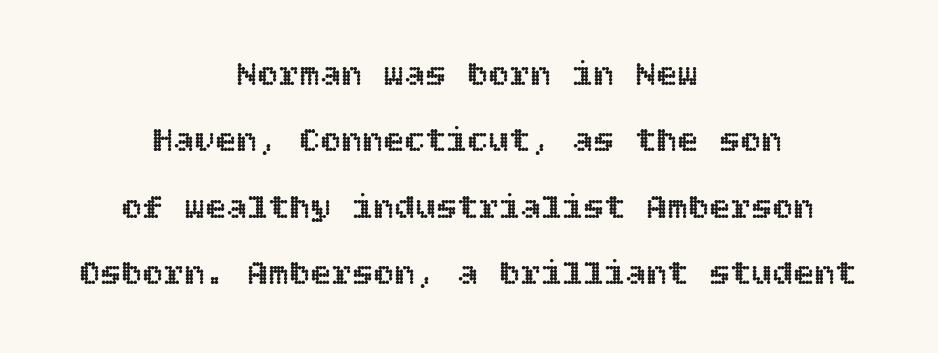
The image shows 35 px text type, upright; set centered, loose line spacing (1.9x), normal letter spacing, not underlined; a large x-height.
